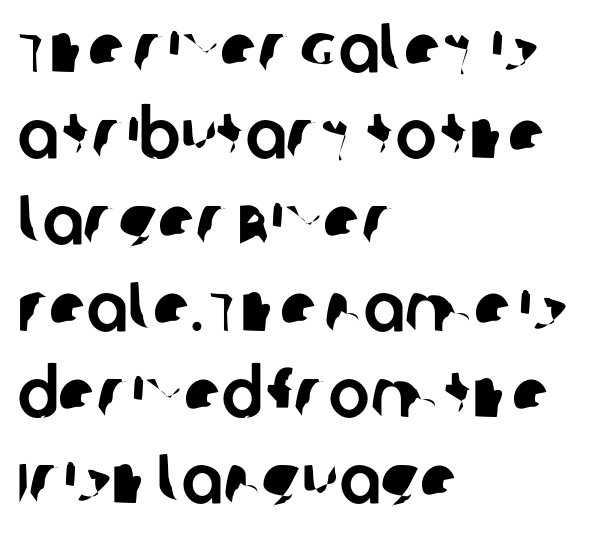
This sample uses a sans-serif face. This block has exactly the height ordinary leading produces. Typeset ragged right — the left edge is the straight one. Nobody touched the tracking dial on this one. Descenders are the only things crossing below the line.
